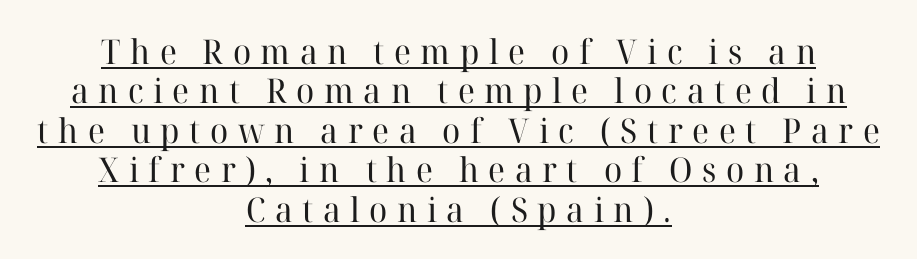
Q: Is the text bold? A: No.
Q: Is the text italic (slanted)? A: No, it is upright.
Q: Is the typeface a serif or a sans-serif typeface? A: Serif.
Q: Is the text underlined? A: Yes.
Q: How is the paragraph aligned? A: Centered.
Q: Is the spacing between letters normal or unusually wide? A: Unusually wide.
Q: Width (condensed, normal, or wide)? A: Normal.
Q: Stroke contrast? A: High.
Q: x-height? A: Medium.
Q: Monospaced? A: No.
